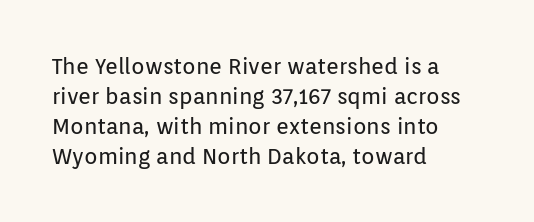
{"italic": "no", "bold": "no", "underline": "no", "align": "left", "line_spacing": "normal", "line_spacing_ratio": 1.36, "letter_spacing": "normal", "letter_spacing_em": 0.0, "glyph_px": 22}
